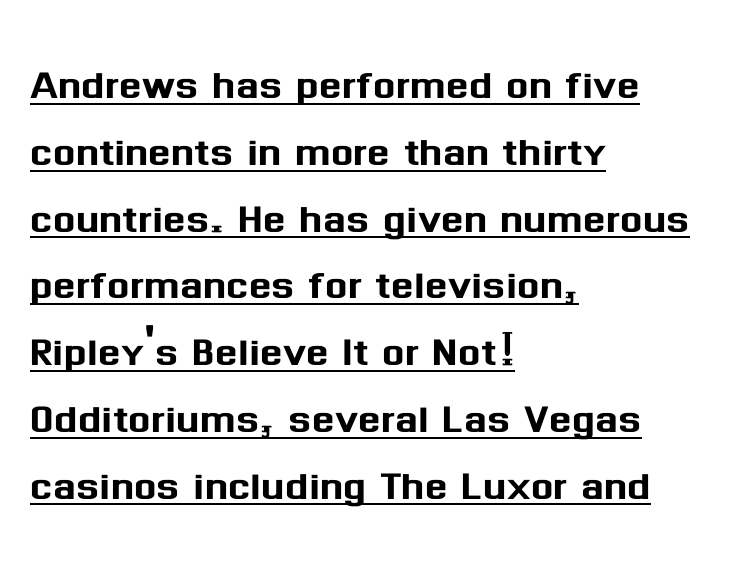
The image shows 53 px sans-serif type, upright; set left-aligned, normal line spacing (1.26x), normal letter spacing, underlined; medium stroke contrast and a medium x-height.
